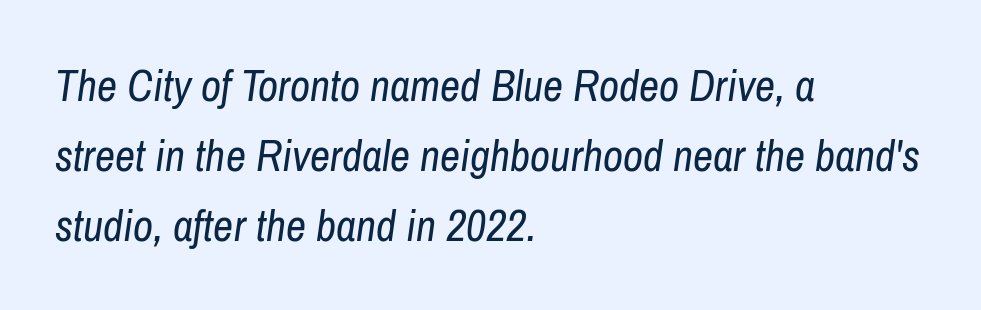
The image shows 44 px regular-weight, condensed type, italic (leaning right); set left-aligned, normal line spacing (1.59x), normal letter spacing, not underlined; low stroke contrast and a medium x-height.
